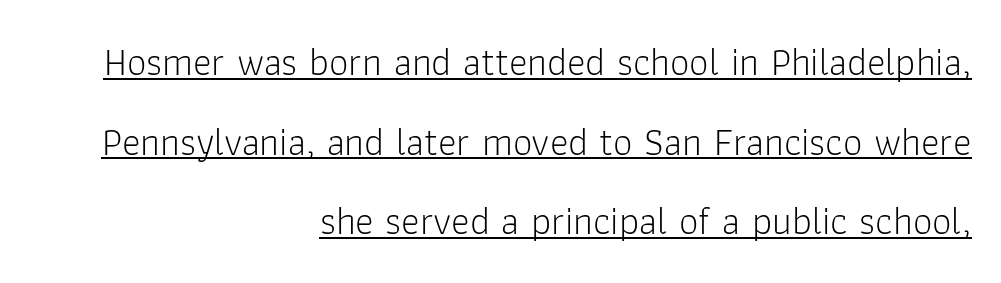
The image shows 39 px light sans-serif type, upright; set right-aligned, loose line spacing (2.04x), normal letter spacing, underlined; low stroke contrast and a medium x-height.
